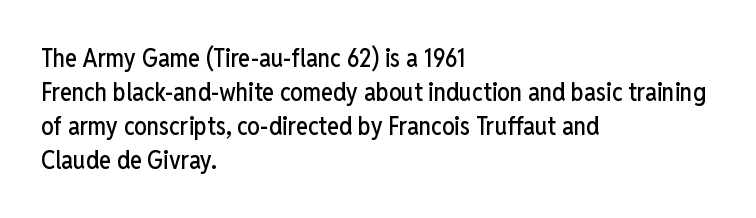
{"italic": "no", "underline": "no", "align": "left", "line_spacing": "normal", "line_spacing_ratio": 1.36, "letter_spacing": "normal", "letter_spacing_em": 0.0, "glyph_px": 25}
